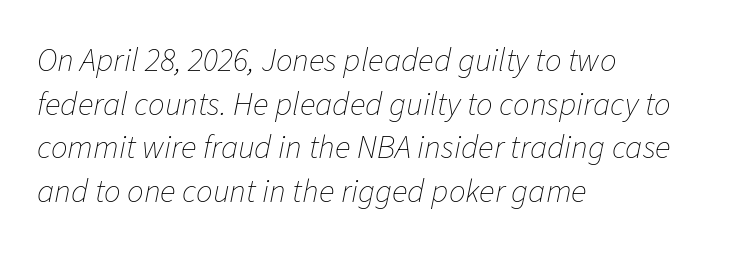
{"italic": "yes", "lean": "right", "slant_degrees": 11, "bold": "no", "weight": "thin", "width": "normal", "stroke_contrast": "low", "x_height": "medium", "monospaced": "no", "underline": "no", "align": "left", "line_spacing": "normal", "line_spacing_ratio": 1.32, "letter_spacing": "normal", "letter_spacing_em": 0.0, "glyph_px": 33}
